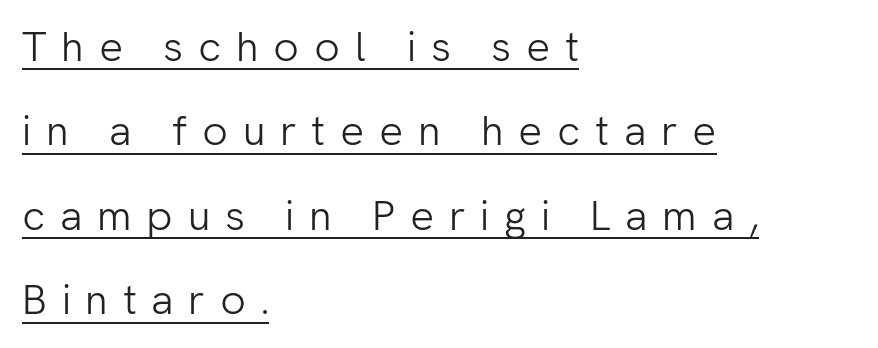
The rag falls on the right side of this text block. This sample has the flowing, uneven cadence of proportional lettering. Ascenders rise straight up at ninety degrees. The designer dialed line spacing up above the default. Nothing sits at the stroke ends, so this counts as sans-serif. Someone cranked the tracking dial way up on this one.
